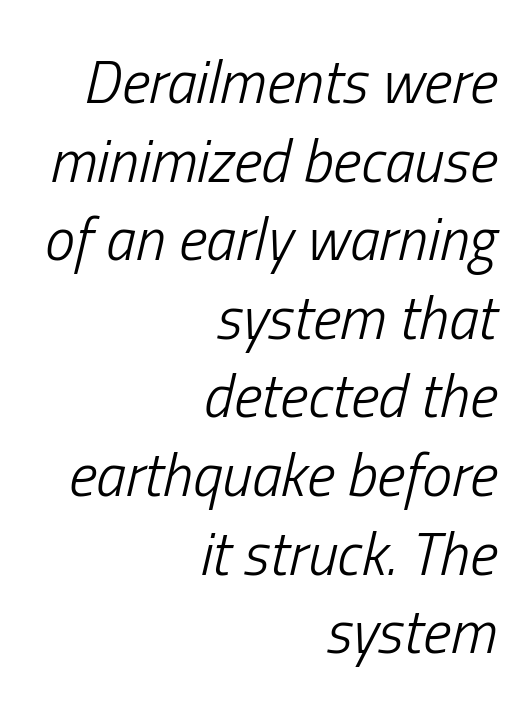
{"italic": "yes", "lean": "right", "slant_degrees": 13, "bold": "no", "weight": "light", "width": "condensed", "stroke_contrast": "low", "x_height": "medium", "monospaced": "no", "underline": "no", "align": "right", "line_spacing": "normal", "line_spacing_ratio": 1.31, "letter_spacing": "normal", "letter_spacing_em": 0.0, "glyph_px": 60}
